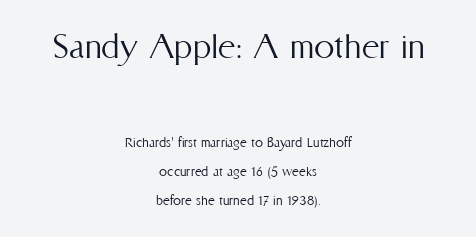
The image shows 41 px light, condensed type, upright; set centered, line spacing 1.83x, normal letter spacing, not underlined; the first (top) block is 2.56x larger; medium stroke contrast and a medium x-height.
